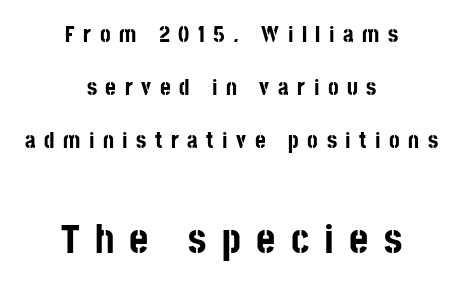
{"serif": "no", "italic": "no", "bold": "yes", "weight": "bold", "width": "condensed", "stroke_contrast": "low", "x_height": "large", "monospaced": "no", "underline": "no", "align": "center", "line_spacing": "loose", "line_spacing_ratio": 2.31, "letter_spacing": "wide", "letter_spacing_em": 0.37, "larger_block": "second", "size_ratio": 1.78, "glyph_px": 41}
